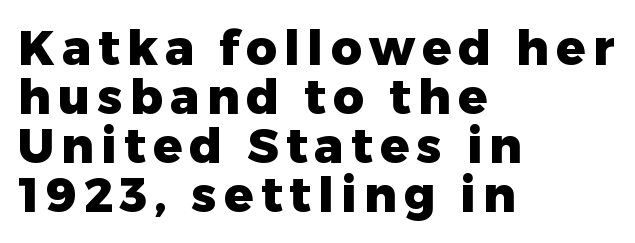
The typesetter chose a ragged-right arrangement here. Descenders are the only things crossing below the line. Chunky letters — that's bold for sure. Notice how the stems are strictly vertical — no italics here. Horizontal bands of white between lines are thin slivers.
